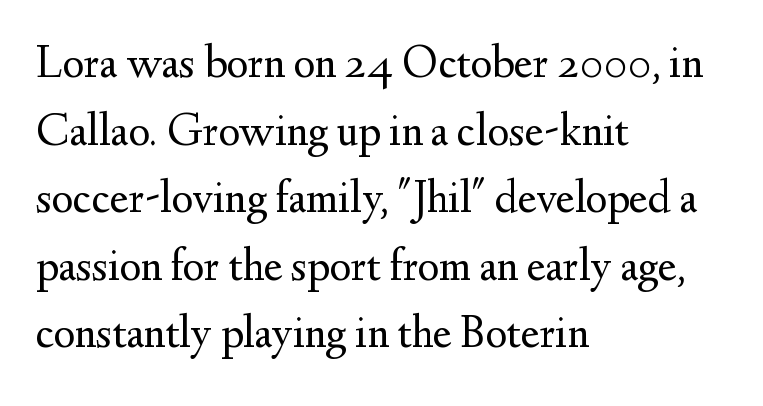
Q: Is the text bold? A: No.
Q: Is the text italic (slanted)? A: No, it is upright.
Q: Is the typeface a serif or a sans-serif typeface? A: Serif.
Q: Is the text underlined? A: No.
Q: How is the paragraph aligned? A: Left-aligned.
Q: Is the spacing between letters normal or unusually wide? A: Normal.
Q: Is the spacing between lines tight, normal or loose? A: Normal.
Q: Width (condensed, normal, or wide)? A: Normal.
Q: Stroke contrast? A: Medium.
Q: x-height? A: Small.
Q: Monospaced? A: No.
